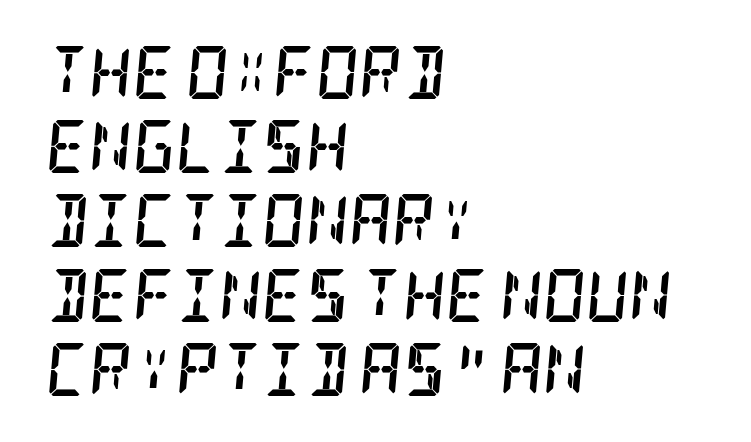
The image shows 53 px semibold, condensed serif type, italic (leaning right); set left-aligned, normal line spacing (1.4x), normal letter spacing, not underlined; low stroke contrast and a large x-height.
